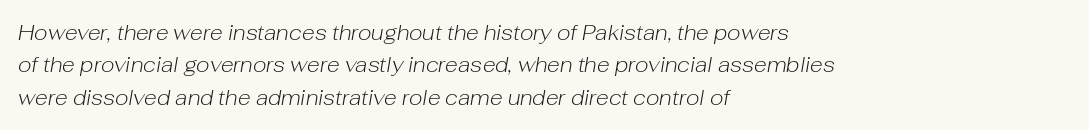
Q: Is the text bold? A: No.
Q: Is the text italic (slanted)? A: Yes, it leans right by about 10 degrees.
Q: Is the text underlined? A: No.
Q: How is the paragraph aligned? A: Left-aligned.
Q: Is the spacing between letters normal or unusually wide? A: Normal.
Q: Is the spacing between lines tight, normal or loose? A: Normal.
